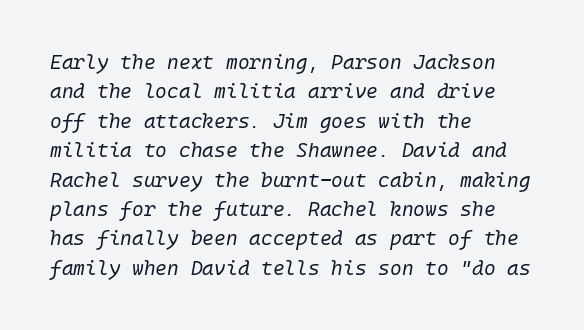
Clear beneath every line of the passage. These glyphs show unthickened strokes, regular width or finer. The setting favours the left margin, as ordinary paragraphs usually do. The passage shown stacks its lines at a standard gap. The specimen reads as italic at a glance. Letter spacing: default.
